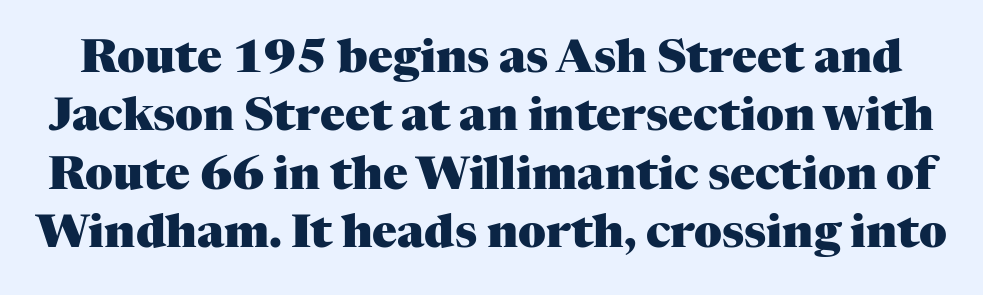
{"serif": "yes", "italic": "no", "bold": "yes", "weight": "heavy", "width": "normal", "stroke_contrast": "medium", "x_height": "medium", "monospaced": "no", "underline": "no", "line_spacing": "normal", "line_spacing_ratio": 1.27, "letter_spacing": "normal", "letter_spacing_em": 0.0, "glyph_px": 46}
